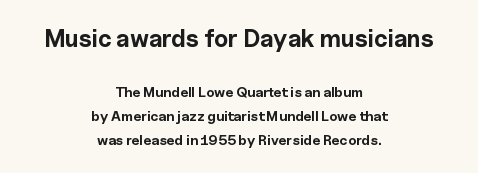
The image shows 24 px bold type, upright; set centered, line spacing 1.71x, normal letter spacing, not underlined; the first (top) block is 1.71x larger.
